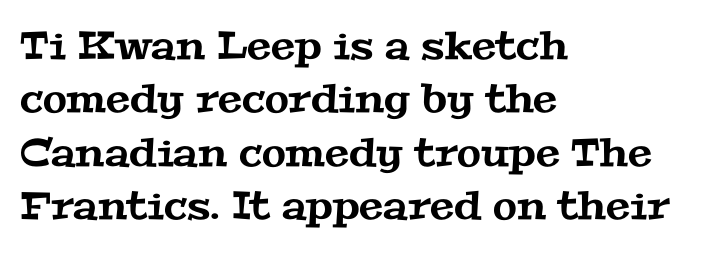
The image shows 39 px wide serif type; set left-aligned, normal line spacing (1.37x), normal letter spacing, not underlined; medium stroke contrast and a medium x-height.
